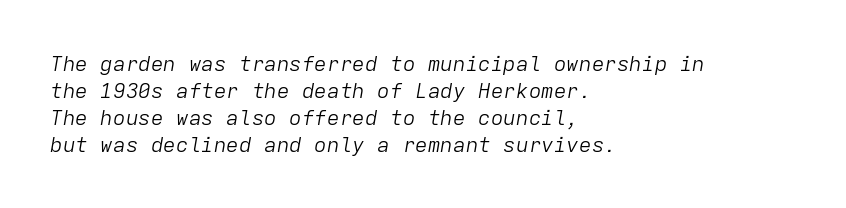
{"italic": "yes", "lean": "right", "slant_degrees": 9, "bold": "no", "underline": "no", "align": "left", "line_spacing": "normal", "line_spacing_ratio": 1.28, "letter_spacing": "normal", "letter_spacing_em": 0.0, "glyph_px": 21}
